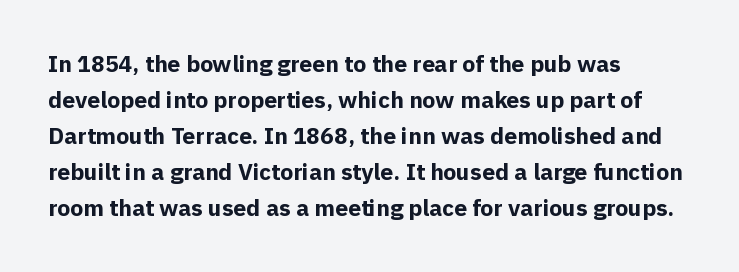
Q: Is the text bold? A: Yes.
Q: Is the text italic (slanted)? A: No, it is upright.
Q: Is the text underlined? A: No.
Q: How is the paragraph aligned? A: Left-aligned.
Q: Is the spacing between letters normal or unusually wide? A: Normal.
Q: Is the spacing between lines tight, normal or loose? A: Normal.
